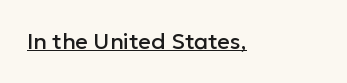
Compared with typical body copy, the letter spacing here is the same. Honestly, the underline is the first thing you notice here. No italicization has been applied; the sample stays upright.
